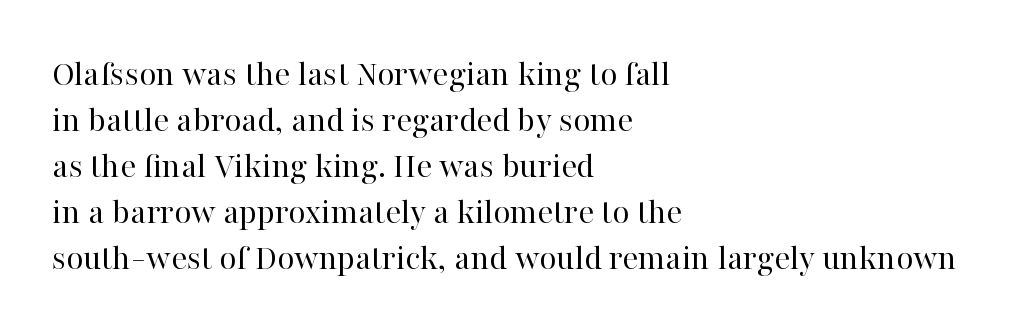
Q: Is the text bold? A: No.
Q: Is the text italic (slanted)? A: No, it is upright.
Q: Is the typeface a serif or a sans-serif typeface? A: Serif.
Q: Is the text underlined? A: No.
Q: How is the paragraph aligned? A: Left-aligned.
Q: Is the spacing between letters normal or unusually wide? A: Normal.
Q: Width (condensed, normal, or wide)? A: Normal.
Q: Stroke contrast? A: High.
Q: x-height? A: Medium.
Q: Monospaced? A: No.
